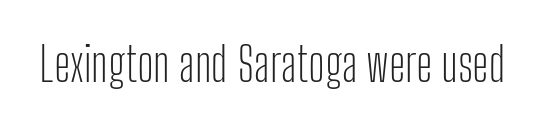
Q: Is the text bold? A: No.
Q: Is the text italic (slanted)? A: No, it is upright.
Q: Is the typeface a serif or a sans-serif typeface? A: Sans-serif.
Q: Is the text underlined? A: No.
Q: Is the spacing between letters normal or unusually wide? A: Normal.
Q: Width (condensed, normal, or wide)? A: Condensed.
Q: Stroke contrast? A: Low.
Q: x-height? A: Medium.
Q: Monospaced? A: No.
